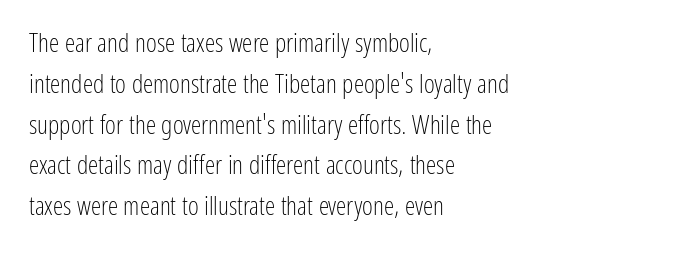
The image shows 26 px text type, upright; set left-aligned, normal line spacing (1.57x), normal letter spacing, not underlined.
